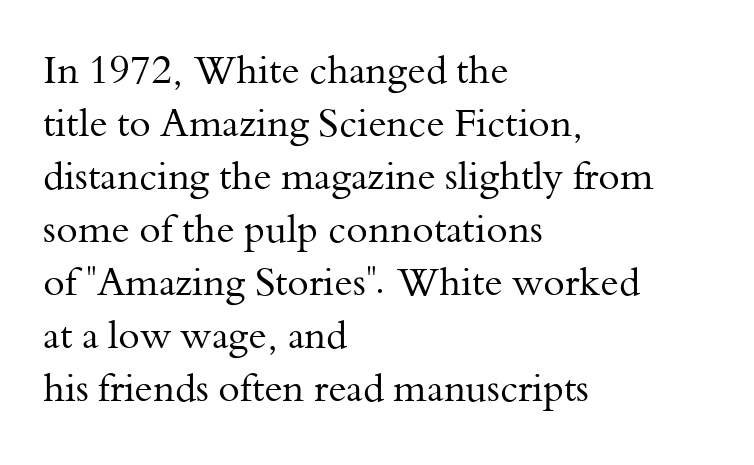
The image shows 39 px regular-weight serif type, upright; set left-aligned, normal line spacing (1.36x), normal letter spacing, not underlined; medium stroke contrast and a small x-height.
